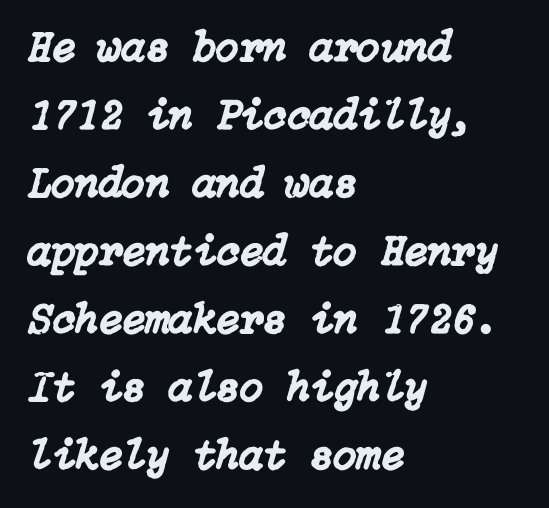
The image shows 43 px text type, italic (leaning right); set left-aligned, normal line spacing (1.58x), normal letter spacing, not underlined; low stroke contrast and a medium x-height.
